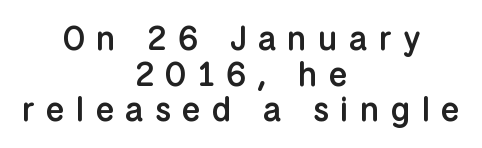
{"serif": "no", "italic": "no", "bold": "semi", "weight": "semibold", "width": "normal", "stroke_contrast": "low", "x_height": "medium", "monospaced": "no", "underline": "no", "align": "center", "line_spacing": "tight", "line_spacing_ratio": 1.08, "letter_spacing": "wide", "letter_spacing_em": 0.34, "glyph_px": 33}
